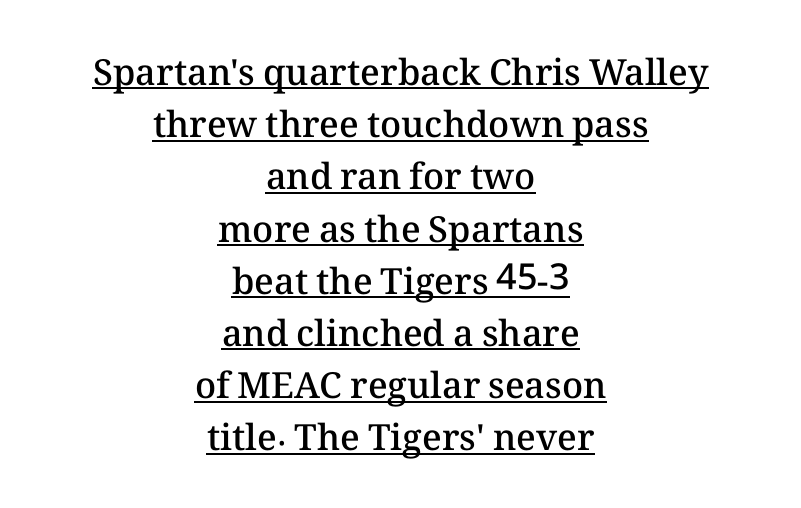
Q: Is the text bold? A: Semi-bold.
Q: Is the text italic (slanted)? A: No, it is upright.
Q: Is the text underlined? A: Yes.
Q: How is the paragraph aligned? A: Centered.
Q: Is the spacing between letters normal or unusually wide? A: Normal.
Q: Is the spacing between lines tight, normal or loose? A: Normal.
Q: Width (condensed, normal, or wide)? A: Normal.
Q: Stroke contrast? A: Medium.
Q: x-height? A: Medium.
Q: Monospaced? A: No.
